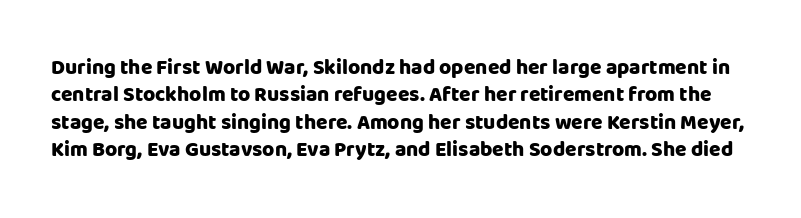
Q: Is the text bold? A: Yes.
Q: Is the text italic (slanted)? A: No, it is upright.
Q: Is the text underlined? A: No.
Q: Is the spacing between letters normal or unusually wide? A: Normal.
Q: Is the spacing between lines tight, normal or loose? A: Normal.
